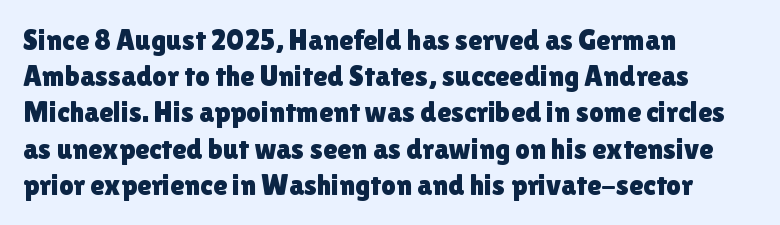
The passage shown is typeset with a sans-serif family. Notice how the stems are strictly vertical — no italics here. The specimen omits any rule beneath the text block's lines. Vertical spacing — default.
